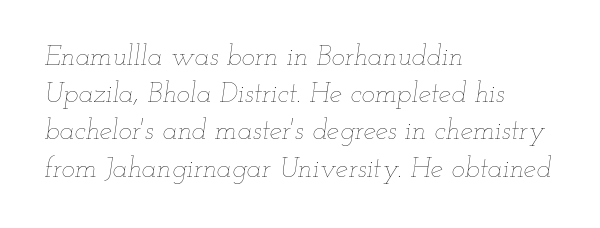
The weight would be labelled regular, book, light, or lighter still. Do the characters align in a grid? No, the font is proportional. Typeset ragged right — the left edge is the straight one. The text carries the slant typical of an italic or oblique font. The strip under each line holds only bare page.
